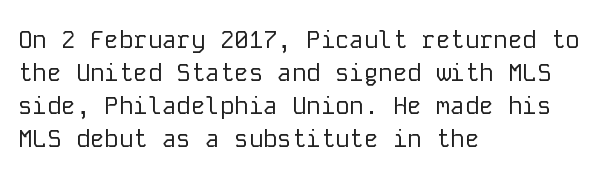
Q: Is the text bold? A: No.
Q: Is the text italic (slanted)? A: No, it is upright.
Q: Is the text underlined? A: No.
Q: How is the paragraph aligned? A: Left-aligned.
Q: Is the spacing between letters normal or unusually wide? A: Normal.
Q: Is the spacing between lines tight, normal or loose? A: Normal.
